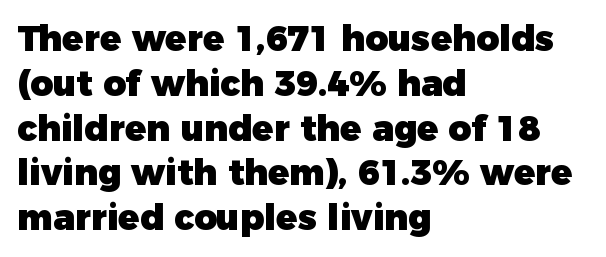
Q: Is the text bold? A: Yes.
Q: Is the text italic (slanted)? A: No, it is upright.
Q: Is the typeface a serif or a sans-serif typeface? A: Sans-serif.
Q: Is the text underlined? A: No.
Q: How is the paragraph aligned? A: Left-aligned.
Q: Is the spacing between letters normal or unusually wide? A: Normal.
Q: Is the spacing between lines tight, normal or loose? A: Normal.
Q: Width (condensed, normal, or wide)? A: Normal.
Q: Stroke contrast? A: Low.
Q: x-height? A: Medium.
Q: Monospaced? A: No.
